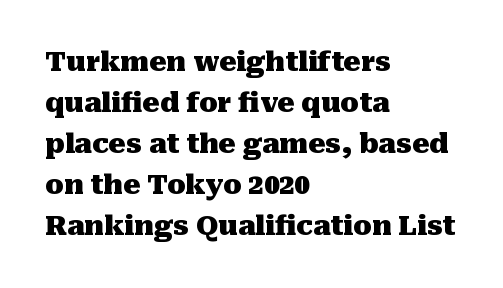
Q: Is the text bold? A: Yes.
Q: Is the text italic (slanted)? A: No, it is upright.
Q: Is the text underlined? A: No.
Q: How is the paragraph aligned? A: Left-aligned.
Q: Is the spacing between letters normal or unusually wide? A: Normal.
Q: Is the spacing between lines tight, normal or loose? A: Normal.
